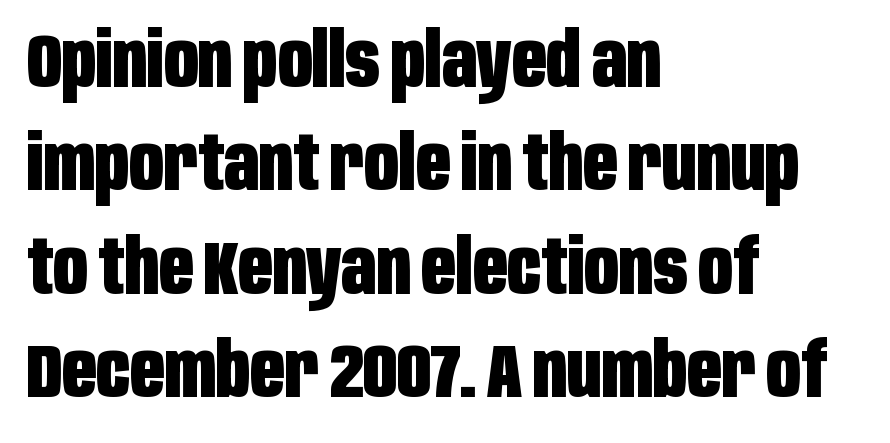
The image shows 75 px heavy, condensed sans-serif type, upright; set left-aligned, normal line spacing (1.38x), normal letter spacing, not underlined; low stroke contrast and a large x-height.
